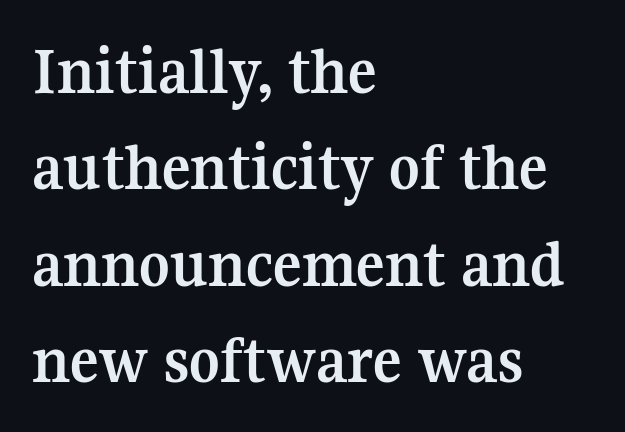
Q: Is the text bold? A: Yes.
Q: Is the text italic (slanted)? A: No, it is upright.
Q: Is the typeface a serif or a sans-serif typeface? A: Serif.
Q: Is the text underlined? A: No.
Q: How is the paragraph aligned? A: Left-aligned.
Q: Is the spacing between letters normal or unusually wide? A: Normal.
Q: Is the spacing between lines tight, normal or loose? A: Normal.
Q: Width (condensed, normal, or wide)? A: Normal.
Q: Stroke contrast? A: Medium.
Q: x-height? A: Medium.
Q: Monospaced? A: No.
